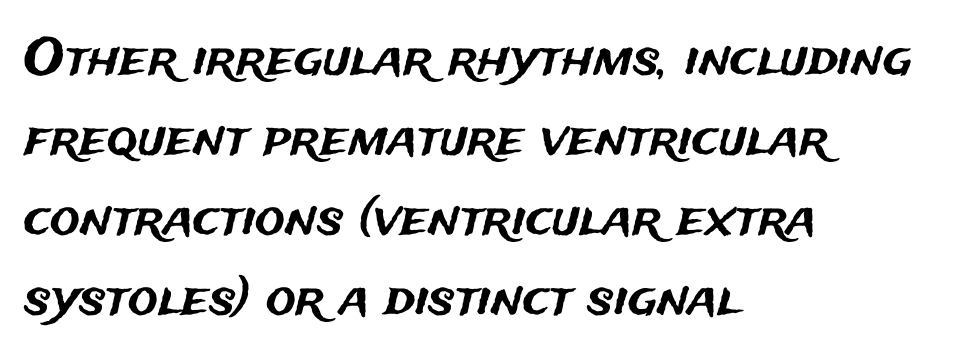
The image shows 50 px sans-serif type; set left-aligned, normal line spacing (1.6x), normal letter spacing, not underlined; medium stroke contrast and a medium x-height.
